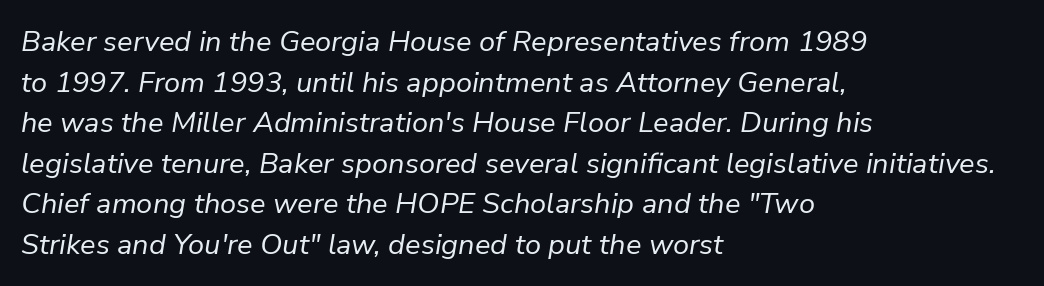
Q: Is the text bold? A: No.
Q: Is the text italic (slanted)? A: Yes, it leans right by about 9 degrees.
Q: Is the text underlined? A: No.
Q: How is the paragraph aligned? A: Left-aligned.
Q: Is the spacing between letters normal or unusually wide? A: Normal.
Q: Is the spacing between lines tight, normal or loose? A: Normal.
Q: Width (condensed, normal, or wide)? A: Normal.
Q: Stroke contrast? A: Low.
Q: x-height? A: Medium.
Q: Monospaced? A: No.
